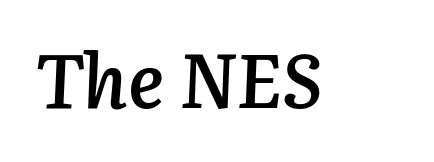
{"italic": "yes", "lean": "right", "slant_degrees": 3, "bold": "semi", "weight": "semibold", "width": "normal", "stroke_contrast": "low", "x_height": "medium", "monospaced": "no", "underline": "no", "letter_spacing": "normal", "letter_spacing_em": 0.0, "glyph_px": 76}
